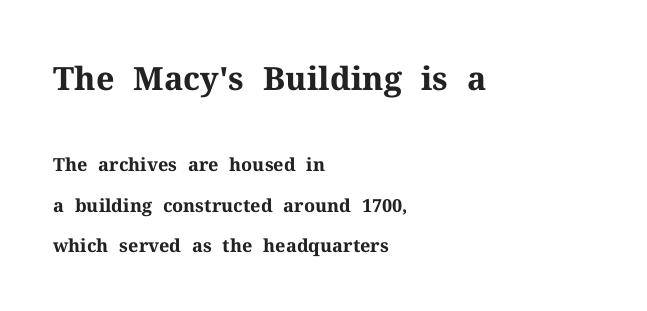
Q: Is the text bold? A: Yes.
Q: Is the text italic (slanted)? A: No, it is upright.
Q: Is the typeface a serif or a sans-serif typeface? A: Serif.
Q: Is the text underlined? A: No.
Q: How is the paragraph aligned? A: Left-aligned.
Q: Is the spacing between letters normal or unusually wide? A: Normal.
Q: Is the spacing between lines tight, normal or loose? A: Loose.
Q: Which block of text is set in a larger size, the first (top) or the second (bottom)? A: The first (top) one.
Q: Width (condensed, normal, or wide)? A: Normal.
Q: Stroke contrast? A: Medium.
Q: x-height? A: Medium.
Q: Monospaced? A: No.
